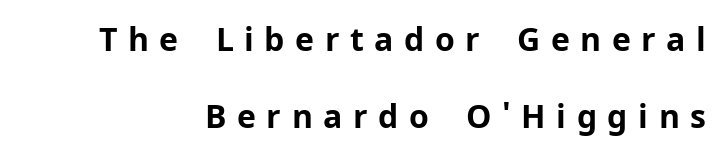
The image shows 32 px bold sans-serif type, upright; set loose line spacing (2.4x), unusually wide letter spacing (+0.33 em), not underlined; low stroke contrast and a medium x-height.
